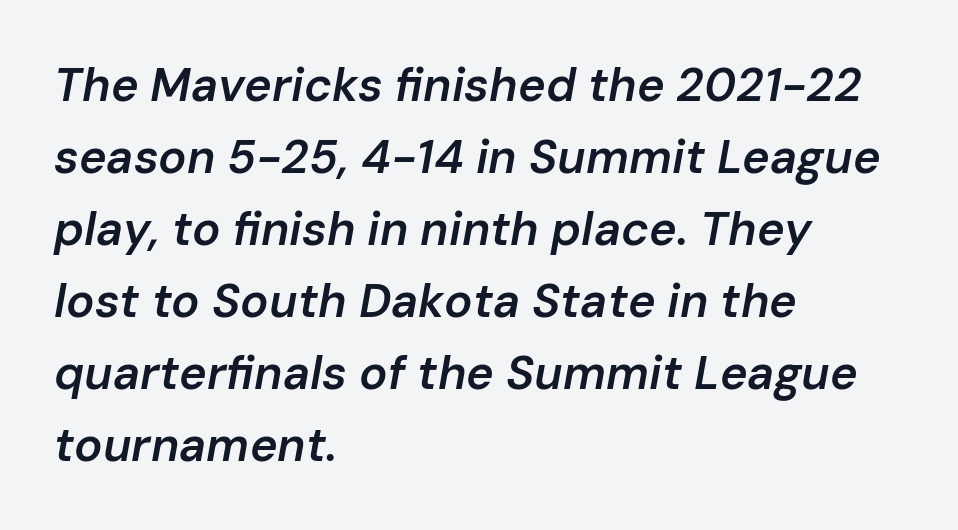
A typesetter would call this zero additional tracking. These words are printed semibold, heavier than regular yet not bold. Descenders are the only things crossing below the line. A typesetter would call this proportional, since set widths differ per character. The axis of the letterforms is tilted away from vertical.
